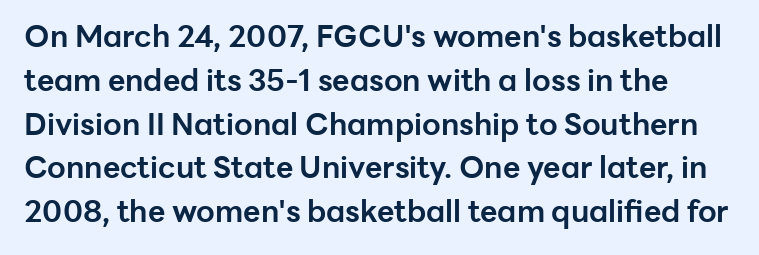
Vertical strokes here are truly vertical. The font is running at its bold setting. Looks like regular typesetting: each glyph gets only the width it needs. Is this a sans? Yes — the strokes have no serifs. The words here are not underlined. Is there much room between lines? A standard amount, neither cramped nor airy.
